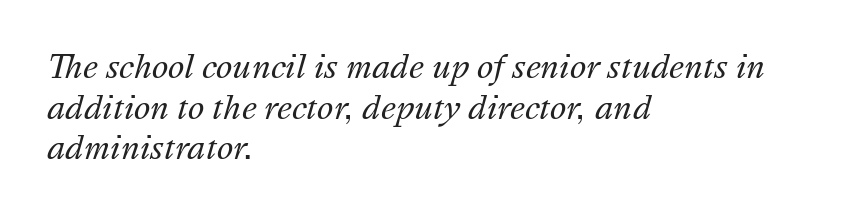
Q: Is the text bold? A: No.
Q: Is the text italic (slanted)? A: Yes, it leans right by about 16 degrees.
Q: Is the text underlined? A: No.
Q: How is the paragraph aligned? A: Left-aligned.
Q: Is the spacing between letters normal or unusually wide? A: Normal.
Q: Is the spacing between lines tight, normal or loose? A: Normal.
Q: Width (condensed, normal, or wide)? A: Normal.
Q: Stroke contrast? A: Medium.
Q: x-height? A: Medium.
Q: Monospaced? A: No.
